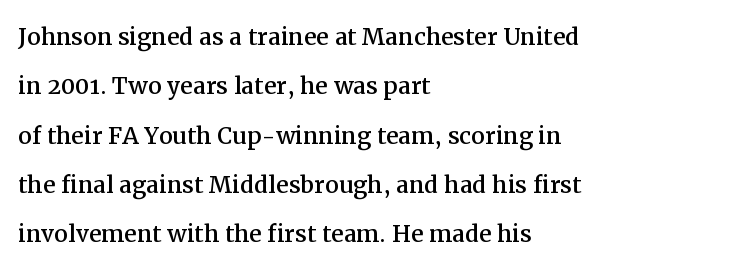
There is no visible air inserted between adjacent glyphs. Quick note: not italic, upright. A typesetter would label this face a serif. How would I describe the line gaps? Plain and ordinary.
